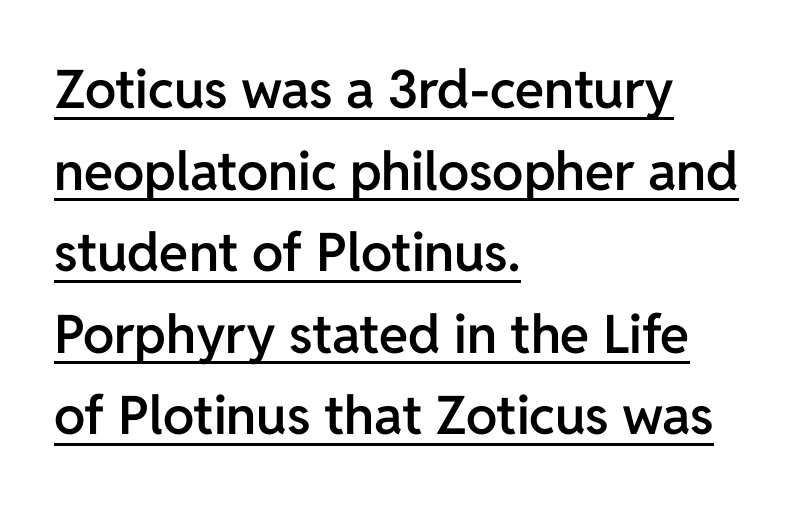
Q: Is the text bold? A: Semi-bold.
Q: Is the text italic (slanted)? A: No, it is upright.
Q: Is the typeface a serif or a sans-serif typeface? A: Sans-serif.
Q: Is the text underlined? A: Yes.
Q: How is the paragraph aligned? A: Left-aligned.
Q: Is the spacing between letters normal or unusually wide? A: Normal.
Q: Is the spacing between lines tight, normal or loose? A: Normal.
Q: Width (condensed, normal, or wide)? A: Normal.
Q: Stroke contrast? A: Low.
Q: x-height? A: Medium.
Q: Monospaced? A: No.
